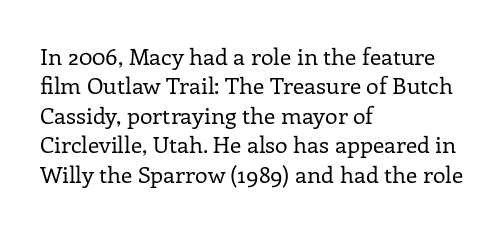
The image shows 23 px text type, upright; set left-aligned, normal line spacing (1.28x), normal letter spacing, not underlined.
